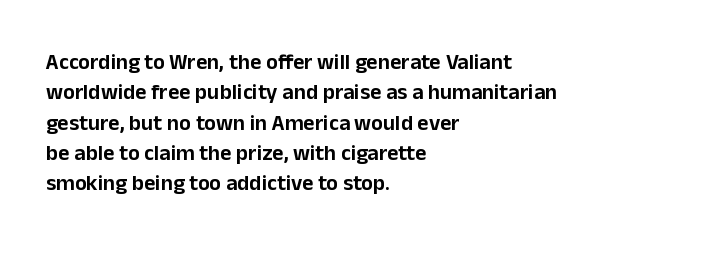
The image shows 22 px text type, upright; set left-aligned, normal line spacing (1.38x), normal letter spacing, not underlined.
